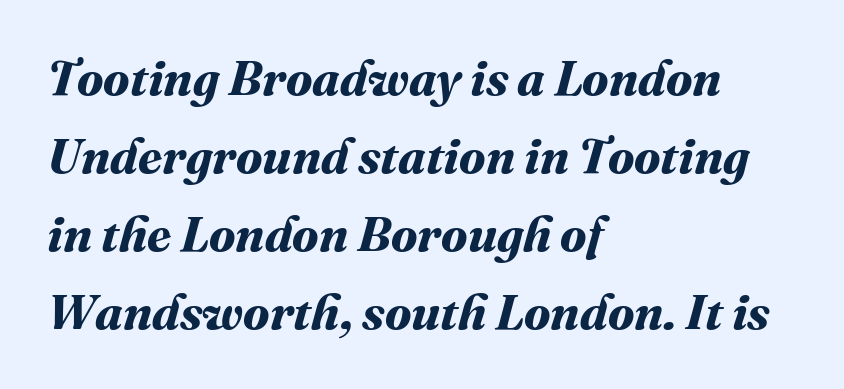
The image shows 49 px bold type; set left-aligned, normal line spacing (1.59x), normal letter spacing, not underlined; medium stroke contrast and a medium x-height.
